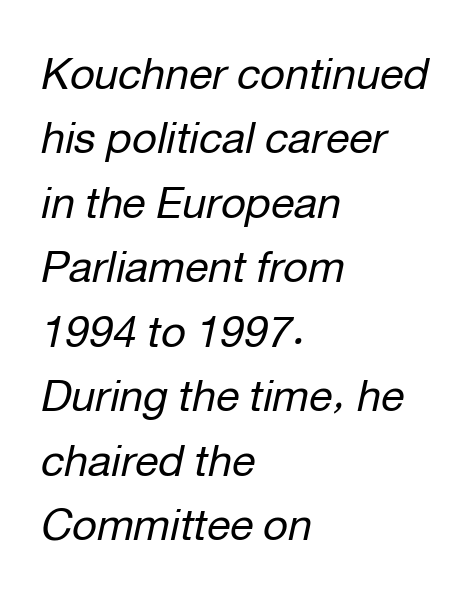
Q: Is the text bold? A: No.
Q: Is the text italic (slanted)? A: Yes, it leans right by about 12 degrees.
Q: Is the text underlined? A: No.
Q: How is the paragraph aligned? A: Left-aligned.
Q: Is the spacing between letters normal or unusually wide? A: Normal.
Q: Is the spacing between lines tight, normal or loose? A: Normal.
Q: Width (condensed, normal, or wide)? A: Normal.
Q: Stroke contrast? A: Low.
Q: x-height? A: Medium.
Q: Monospaced? A: No.
